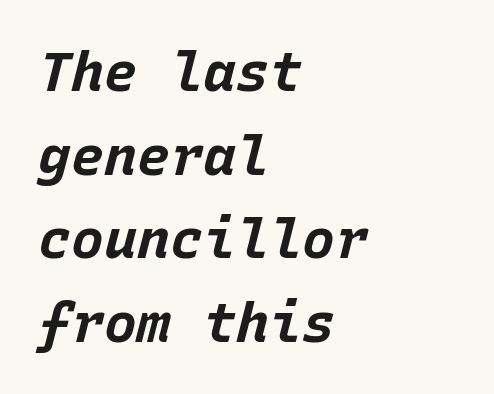
{"italic": "yes", "lean": "right", "slant_degrees": 15, "bold": "yes", "weight": "bold", "width": "normal", "stroke_contrast": "low", "x_height": "large", "monospaced": "yes", "underline": "no", "align": "left", "line_spacing": "normal", "line_spacing_ratio": 1.52, "letter_spacing": "normal", "letter_spacing_em": 0.0, "glyph_px": 55}
